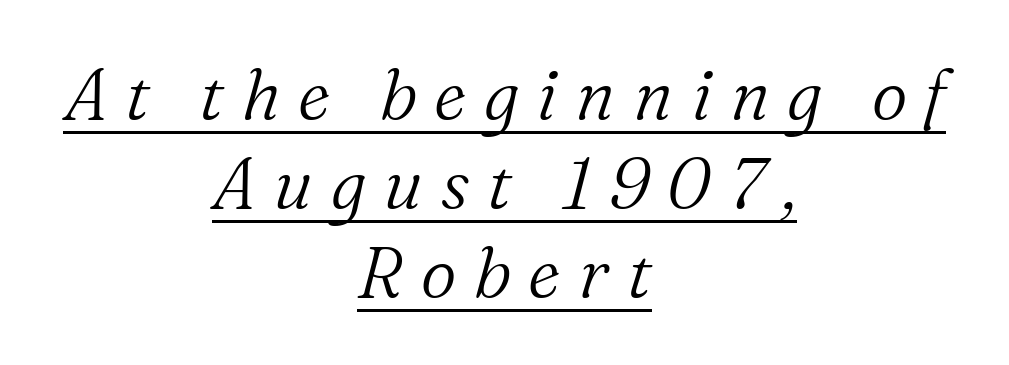
Horizontal alignment here is central, giving a formal, balanced look. Slanted lettering throughout. Look at the tracking — it's clearly loosened, letters drifting apart. These lines are rendered in a variable-pitch font.
